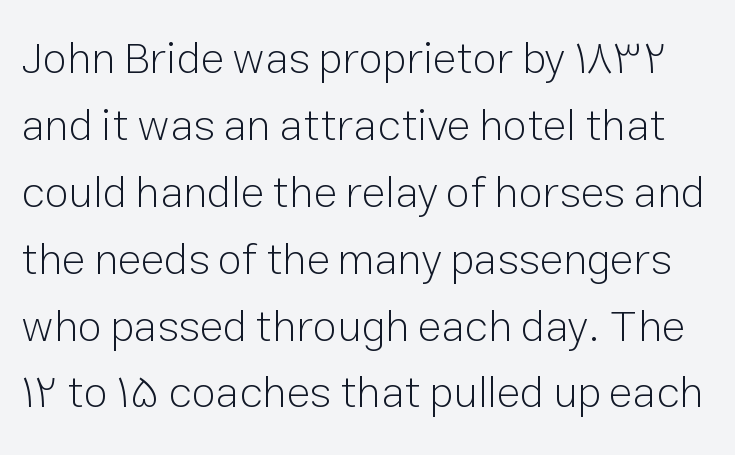
The image shows 44 px light sans-serif type, upright; set normal line spacing (1.52x), normal letter spacing, not underlined; low stroke contrast and a medium x-height.
